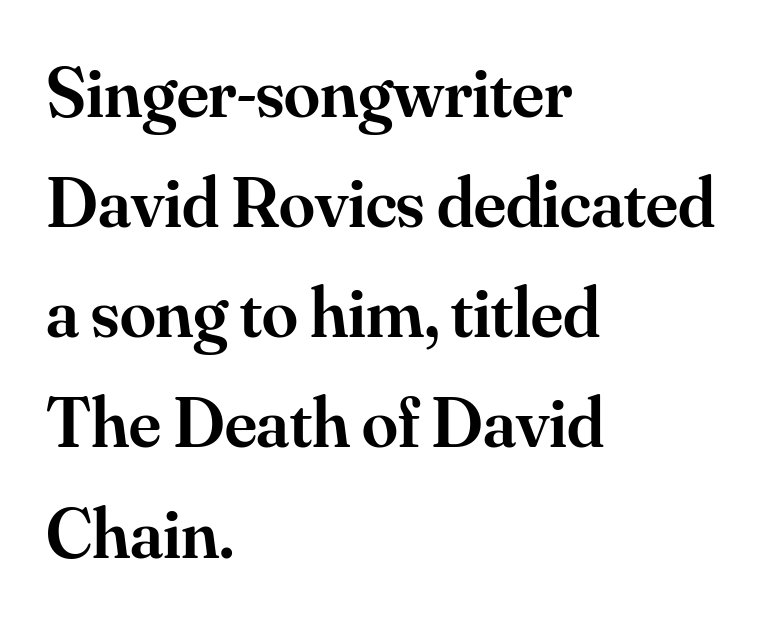
{"serif": "yes", "italic": "no", "bold": "semi", "weight": "semibold", "width": "normal", "stroke_contrast": "medium", "x_height": "small", "monospaced": "no", "underline": "no", "align": "left", "line_spacing": "normal", "line_spacing_ratio": 1.53, "letter_spacing": "normal", "letter_spacing_em": 0.0, "glyph_px": 72}
